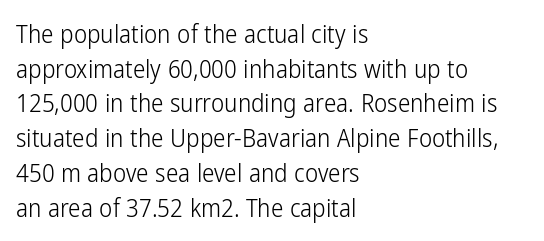
The letters stand straight up with perfectly vertical stems. The typesetter chose a ragged-right arrangement here. What's the leading like? Ordinary, nothing unusual. Nothing unusual about the tracking: characters are spaced as the font intends. Is the stroke heavy? The answer is a plain regular-or-lighter.
